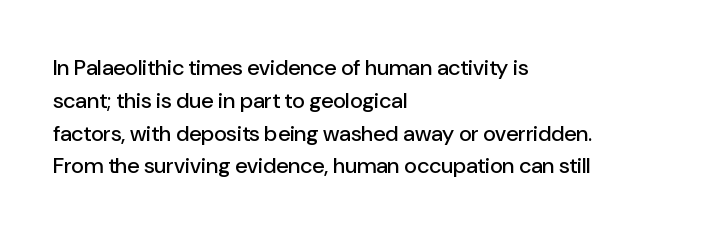
Q: Is the text italic (slanted)? A: No, it is upright.
Q: Is the text underlined? A: No.
Q: How is the paragraph aligned? A: Left-aligned.
Q: Is the spacing between letters normal or unusually wide? A: Normal.
Q: Is the spacing between lines tight, normal or loose? A: Normal.
